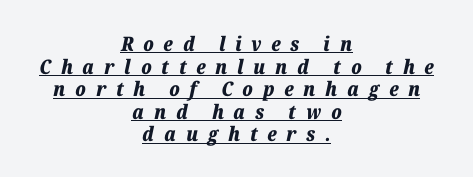
Observe the lean: these are italic letterforms. There is plenty of visible air inserted between adjacent glyphs. Check the space under the baseline: a stroke is drawn there. Line spacing here is tight.
